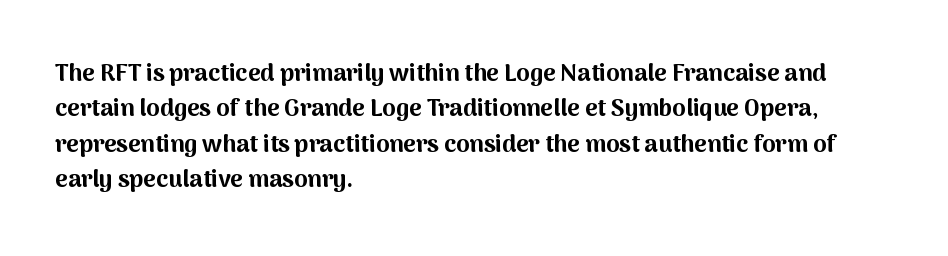
The baseline area is clear. Rendered with straight, roman letterforms. The face used here has the dense, thick strokes of a bold. One-word summary of the alignment: left.
